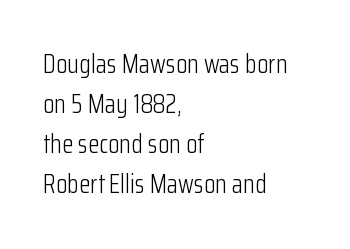
{"italic": "no", "bold": "no", "underline": "no", "align": "left", "line_spacing": "normal", "line_spacing_ratio": 1.54, "letter_spacing": "normal", "letter_spacing_em": 0.0, "glyph_px": 26}
